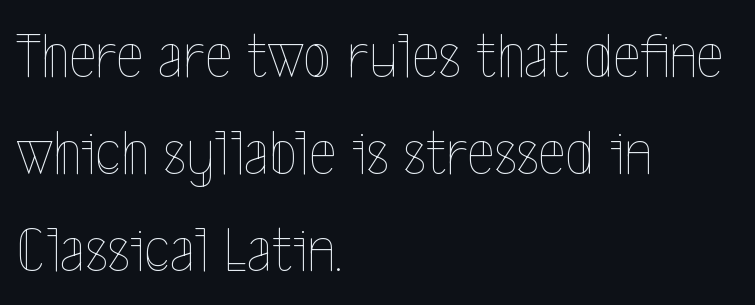
Q: Is the text bold? A: No.
Q: Is the text italic (slanted)? A: No, it is upright.
Q: Is the text underlined? A: No.
Q: How is the paragraph aligned? A: Left-aligned.
Q: Is the spacing between letters normal or unusually wide? A: Normal.
Q: Is the spacing between lines tight, normal or loose? A: Normal.
Q: Width (condensed, normal, or wide)? A: Condensed.
Q: x-height? A: Medium.
Q: Monospaced? A: No.
